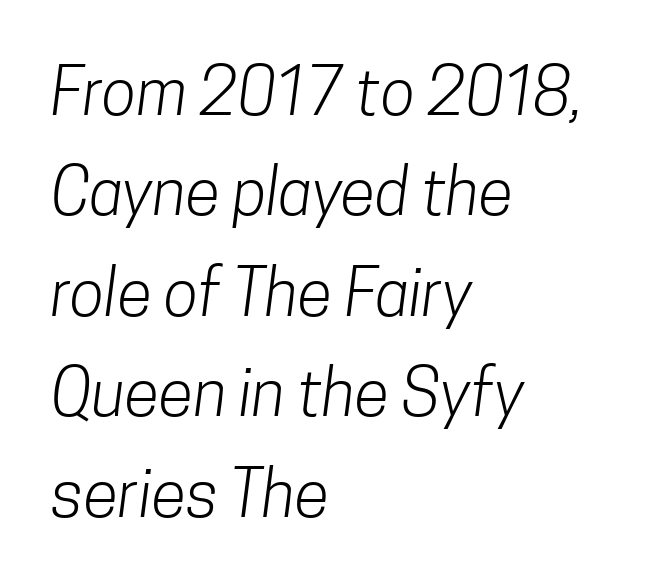
{"serif": "no", "bold": "no", "weight": "light", "width": "condensed", "stroke_contrast": "low", "x_height": "medium", "monospaced": "no", "underline": "no", "align": "left", "line_spacing": "normal", "line_spacing_ratio": 1.57, "letter_spacing": "normal", "letter_spacing_em": 0.0, "glyph_px": 64}
